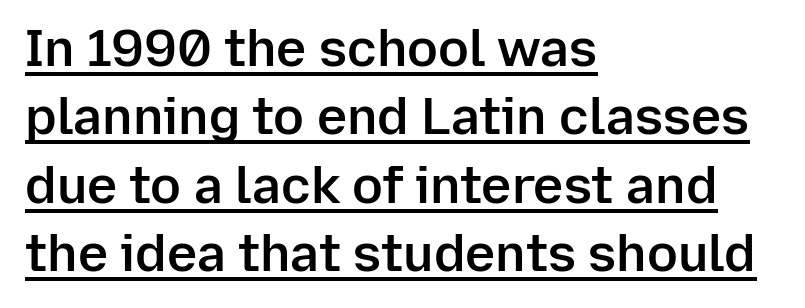
{"serif": "no", "italic": "no", "bold": "semi", "weight": "semibold", "width": "normal", "stroke_contrast": "low", "x_height": "medium", "monospaced": "no", "underline": "yes", "align": "left", "line_spacing": "normal", "line_spacing_ratio": 1.34, "letter_spacing": "normal", "letter_spacing_em": 0.0, "glyph_px": 51}
